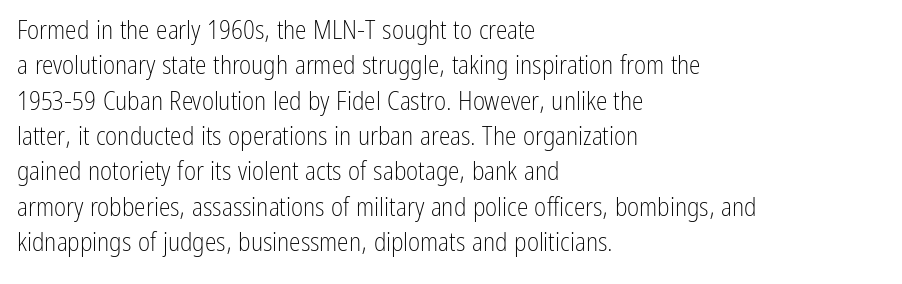
The image shows 26 px text type, upright; set left-aligned, normal line spacing (1.36x), normal letter spacing, not underlined.
